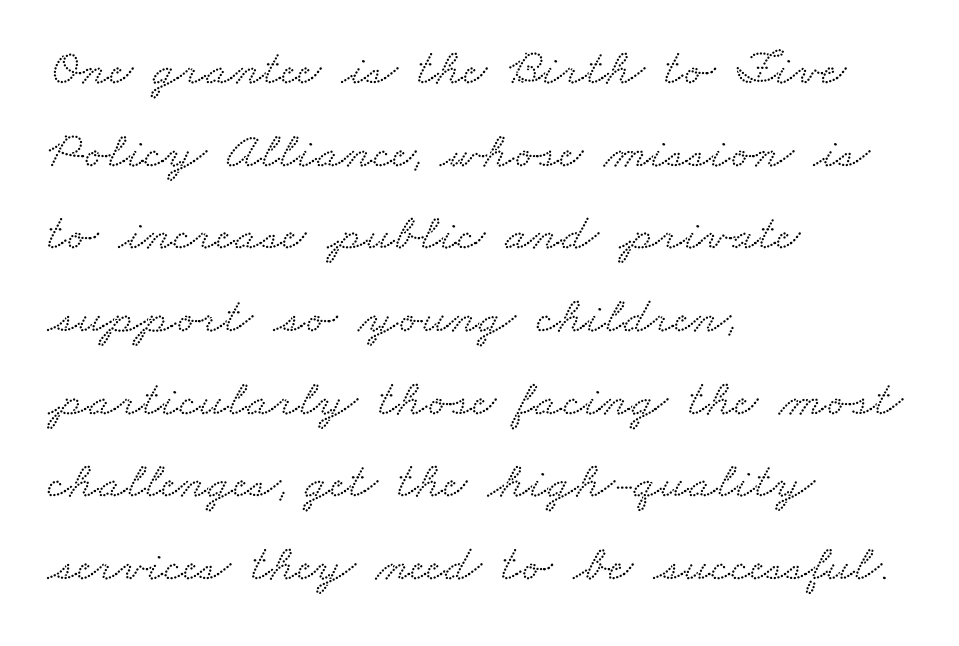
The image shows 52 px wide type; set left-aligned, normal line spacing (1.59x), normal letter spacing, not underlined; low stroke contrast and a small x-height.
